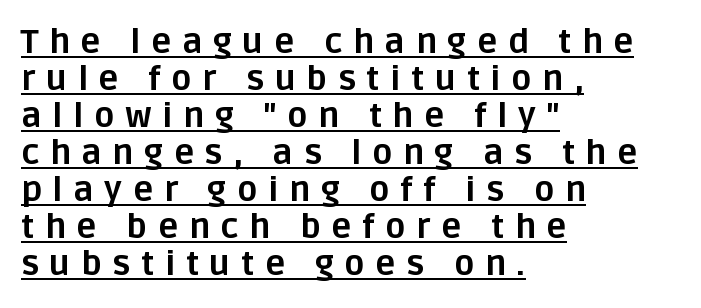
{"serif": "no", "italic": "no", "bold": "yes", "weight": "bold", "width": "normal", "stroke_contrast": "low", "x_height": "large", "monospaced": "no", "underline": "yes", "align": "left", "line_spacing": "tight", "line_spacing_ratio": 1.09, "letter_spacing": "wide", "letter_spacing_em": 0.31, "glyph_px": 34}
